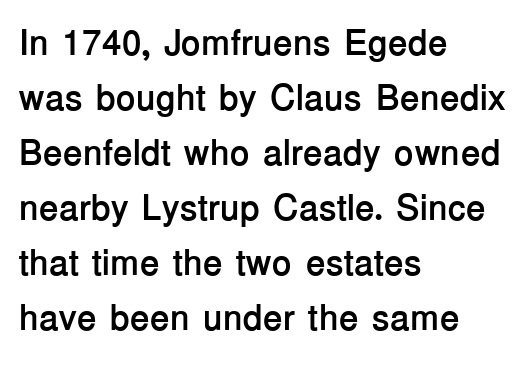
The image shows 36 px semibold sans-serif type, upright; set left-aligned, normal line spacing (1.53x), normal letter spacing, not underlined; low stroke contrast and a medium x-height.
